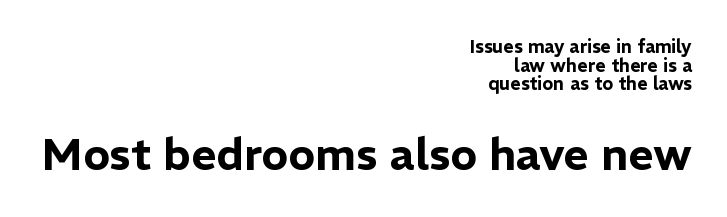
Q: Is the text italic (slanted)? A: No, it is upright.
Q: Is the typeface a serif or a sans-serif typeface? A: Sans-serif.
Q: Is the text underlined? A: No.
Q: How is the paragraph aligned? A: Right-aligned.
Q: Is the spacing between letters normal or unusually wide? A: Normal.
Q: Is the spacing between lines tight, normal or loose? A: Tight.
Q: Which block of text is set in a larger size, the first (top) or the second (bottom)? A: The second (bottom) one.
Q: Width (condensed, normal, or wide)? A: Normal.
Q: Stroke contrast? A: Low.
Q: x-height? A: Medium.
Q: Monospaced? A: No.
